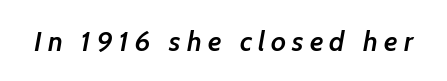
Q: Is the text bold? A: Semi-bold.
Q: Is the text italic (slanted)? A: Yes, it leans right by about 7 degrees.
Q: Is the text underlined? A: No.
Q: Is the spacing between letters normal or unusually wide? A: Unusually wide.
Q: Width (condensed, normal, or wide)? A: Normal.
Q: Stroke contrast? A: Low.
Q: x-height? A: Medium.
Q: Monospaced? A: No.
